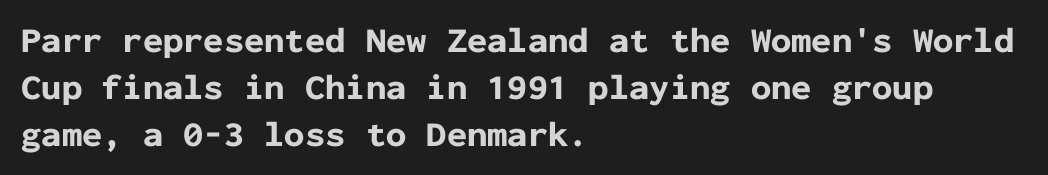
Nobody touched the tracking dial on this one. You could count columns in this text — the font is strictly monospaced. Each row of text sits above clean, open space. Compared with typical paragraphs, the rows here are spaced about the same. What weight is shown? A full bold with thick strokes.
